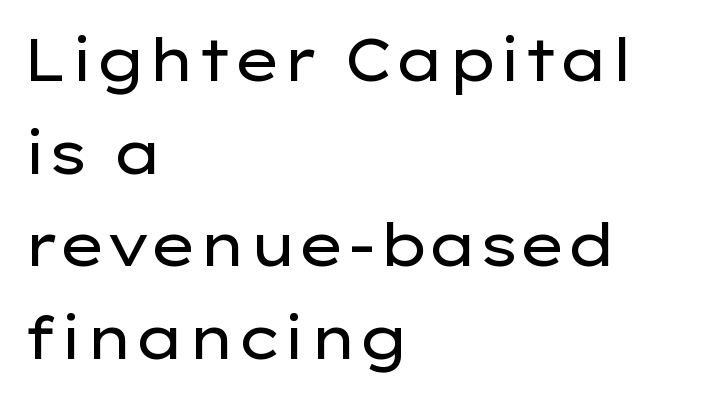
Upright lettering throughout. The face used here is proportionally spaced, like ordinary book or web type. Each line starts at the same left margin while the right side varies. Nothing sits at the stroke ends, so this counts as sans-serif.
